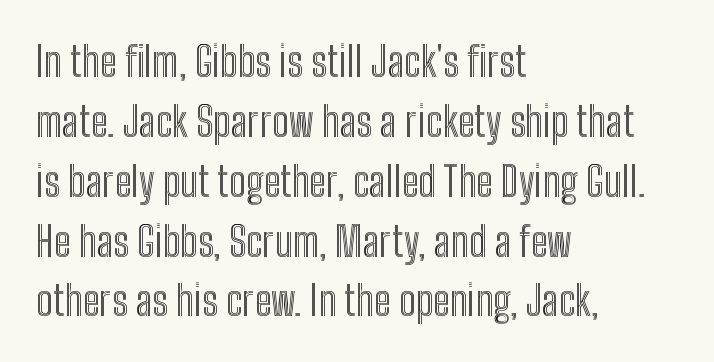
Q: Is the text italic (slanted)? A: No, it is upright.
Q: Is the text underlined? A: No.
Q: How is the paragraph aligned? A: Left-aligned.
Q: Is the spacing between letters normal or unusually wide? A: Normal.
Q: Is the spacing between lines tight, normal or loose? A: Normal.
Q: Width (condensed, normal, or wide)? A: Condensed.
Q: x-height? A: Medium.
Q: Monospaced? A: No.
